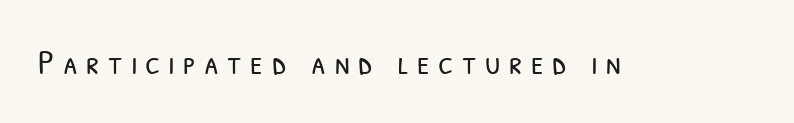
Compared with typical body copy, the letter spacing here is much looser. Weight class: somewhere from thin through regular. I'd call this a sans setting — the letters go barefoot. Note the varied advance widths — an 'i' is clearly narrower than an 'm'. The foot of each line stays bare and open.
